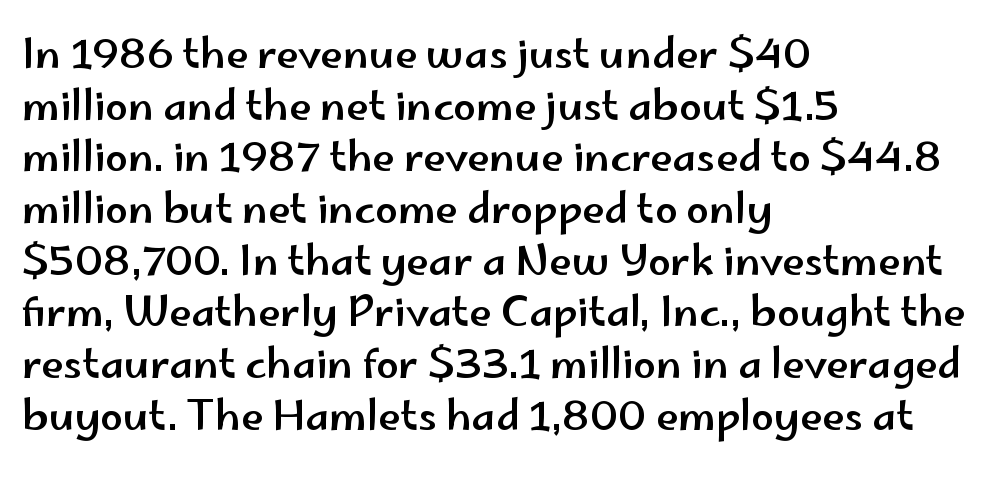
The image shows 41 px wide sans-serif type, upright; set left-aligned, normal line spacing (1.26x), normal letter spacing, not underlined; low stroke contrast and a small x-height.
